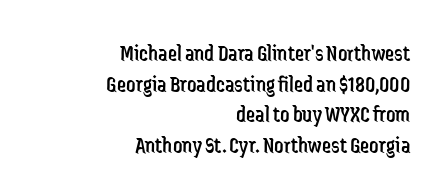
A clean baseline with only descenders dipping below it. The passage shown has conventional tracking throughout. The text block is weighted toward the right margin, trailing off unevenly leftward. What's the leading like? Ordinary, nothing unusual. Does the lettering tilt? It doesn't — this is upright. Weight: in the light-to-regular range.
